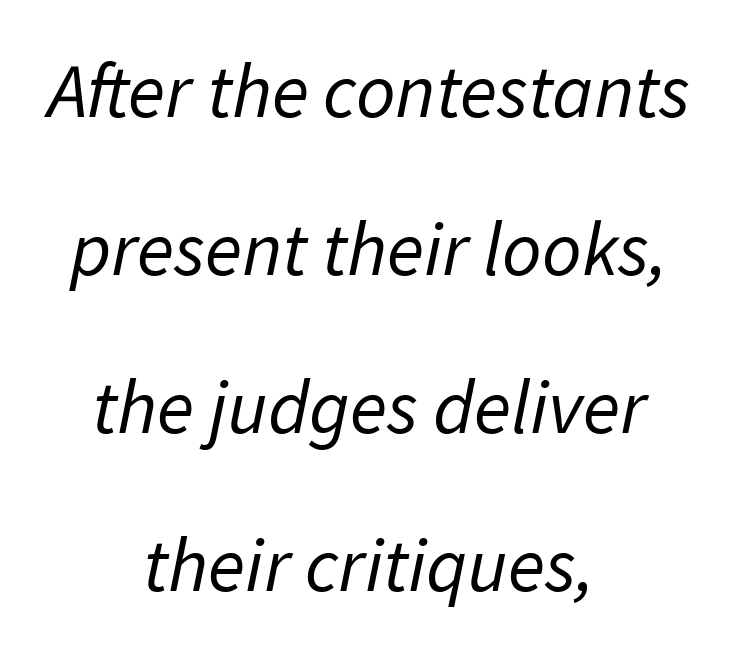
The rendering positions every line midway between the sides. Characters follow at the spacing the type designer built in. A light-to-regular cut is what we see here. Honestly, there is no underline to notice here at all.
